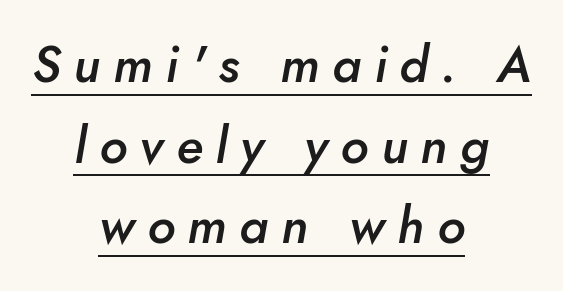
The rendered words wear a rule along their underside. The line-height multiplier appears to be the usual default. Honestly, the letter spacing is so wide it's the main thing you notice. You could not count columns in this text — the font is proportionally spaced. You can tell it's italic because the verticals aren't actually vertical. Caption: multi-line text, centered on the measure.
